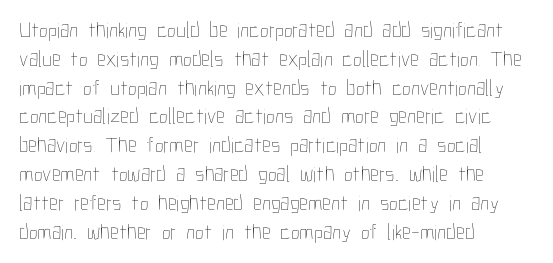
The image shows 22 px text type, upright; set left-aligned, normal line spacing (1.31x), normal letter spacing, not underlined.
